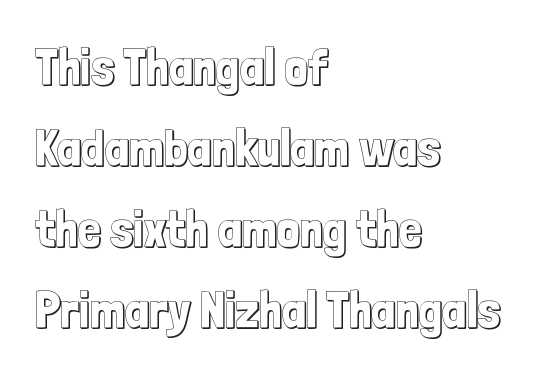
The specimen reads as upright at a glance. Think of a printed novel: that variable character pitch is what you see here. Has an underline been added? It has not. Students, observe: this is what conventionally led text looks like. Line starts are locked; line ends wander.
